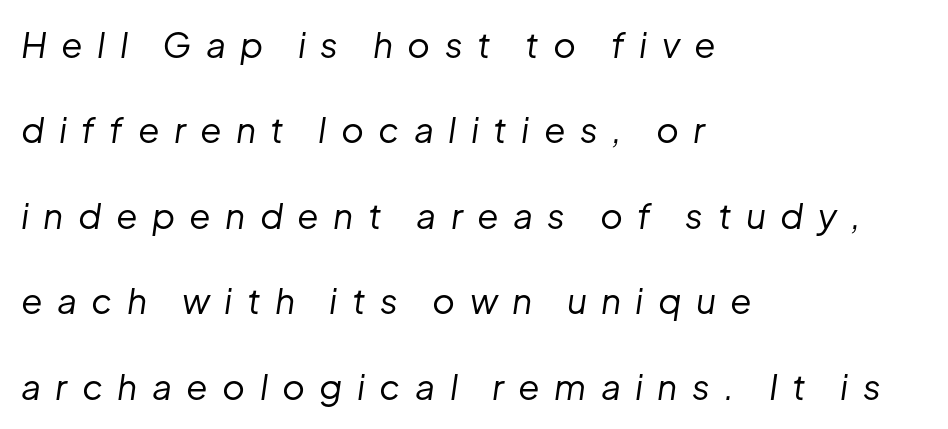
The image shows 35 px regular-weight type, italic (leaning right); set left-aligned, loose line spacing (2.44x), unusually wide letter spacing (+0.41 em), not underlined; low stroke contrast and a medium x-height.
